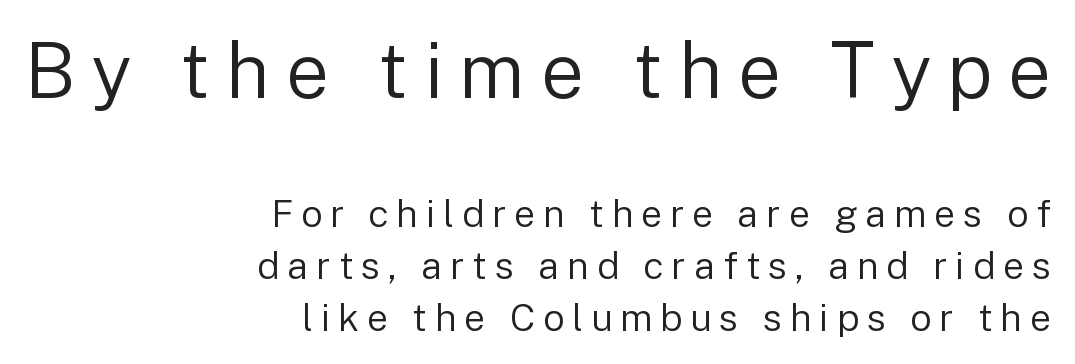
The image shows 77 px regular-weight sans-serif type, upright; set right-aligned, normal line spacing (1.36x), unusually wide letter spacing (+0.2 em), not underlined; the first (top) block is 2.03x larger; low stroke contrast and a medium x-height.
